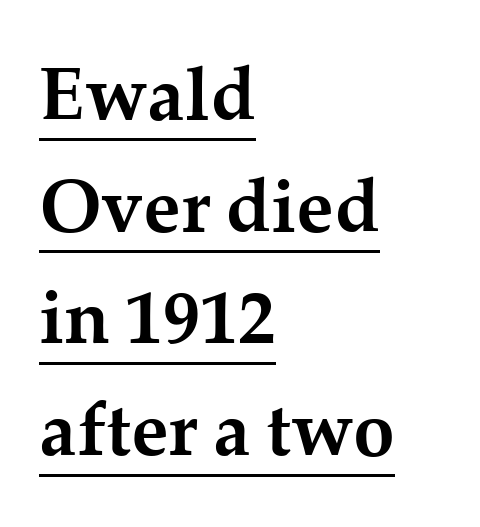
The text was rendered using a seriffed face with decorative stroke endings. The letters advance in unequal steps, a hallmark of proportional type. In CSS terms this would be text-align: left. Whoever set this chose a conventional vertical rhythm. You can see a thin bar hugging the bottom of the glyphs.
